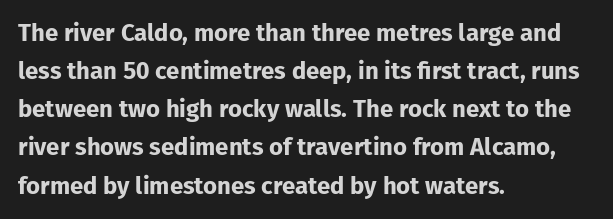
Any mark beneath the type? The region is blank. The letters stand upright; this is a roman face. The type is set solid horizontally, with unmodified tracking. Which margin do the lines hug? The left one — the right edge is uneven. The rendering uses a bold face; every stroke is thick and dark.
